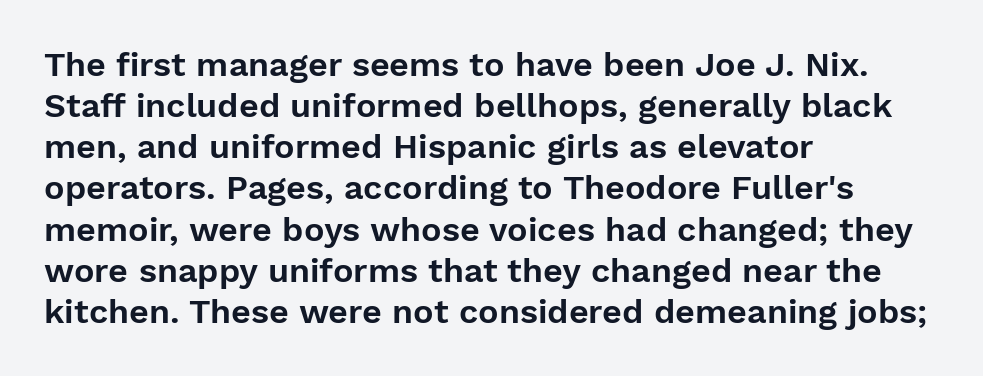
Q: Is the text italic (slanted)? A: No, it is upright.
Q: Is the typeface a serif or a sans-serif typeface? A: Sans-serif.
Q: Is the text underlined? A: No.
Q: How is the paragraph aligned? A: Left-aligned.
Q: Is the spacing between letters normal or unusually wide? A: Normal.
Q: Width (condensed, normal, or wide)? A: Normal.
Q: Stroke contrast? A: Low.
Q: x-height? A: Medium.
Q: Monospaced? A: No.
